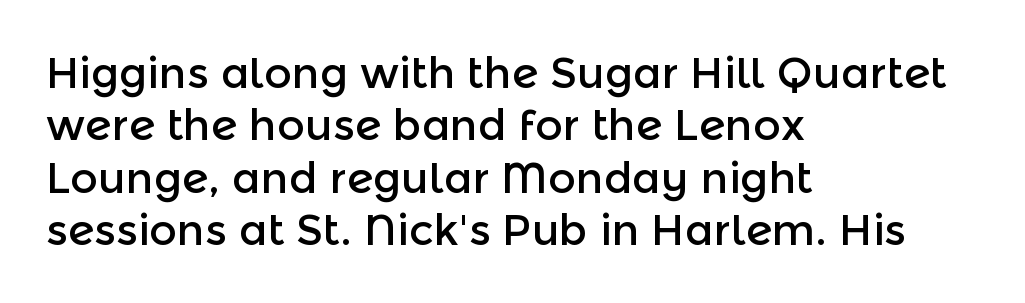
{"serif": "no", "italic": "no", "width": "normal", "x_height": "medium", "monospaced": "no", "underline": "no", "align": "left", "line_spacing_ratio": 1.22, "letter_spacing": "normal", "letter_spacing_em": 0.0, "glyph_px": 43}
